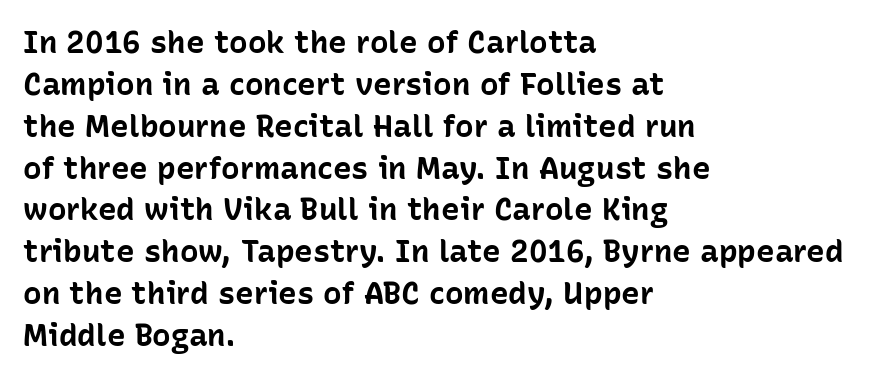
The area under the type is left untouched. Students, observe: this is what conventionally led text looks like. The letters advance in unequal steps, a hallmark of proportional type. Typesetter's note: full bold, strokes at maximum text heaviness. Nope, no serifs anywhere on these letters.
